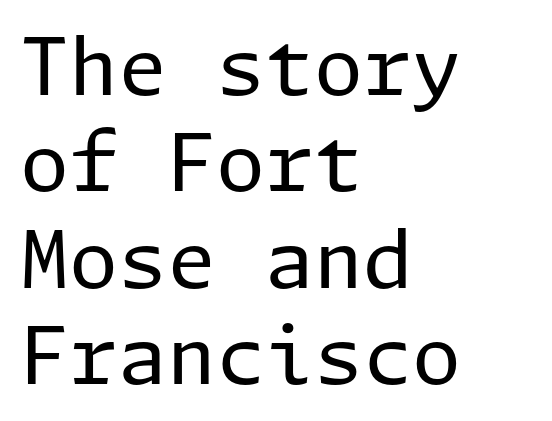
A typesetter would call this zero additional tracking. Casual observation: everything's shoved over to the left. Regarding serifs, this sample does without them. The axis of the letterforms is exactly vertical. Counters stay open thanks to moderate or lighter strokes.
